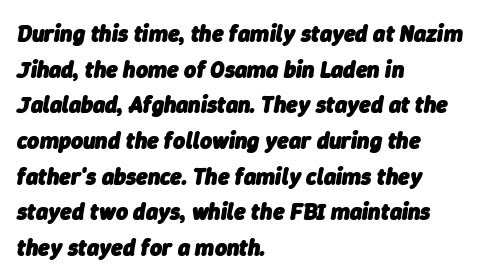
The image shows 23 px bold type, italic (leaning right); set left-aligned, normal line spacing (1.55x), normal letter spacing, not underlined.
